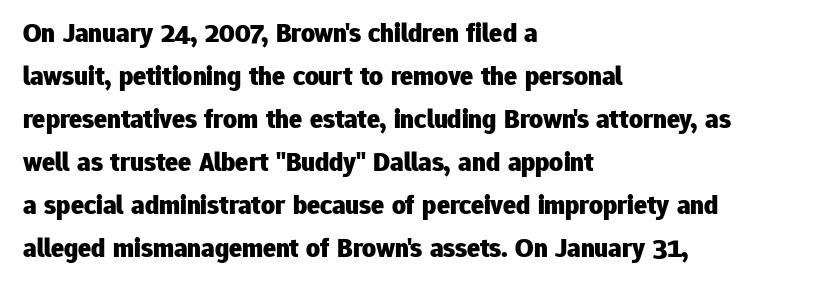
{"italic": "no", "bold": "yes", "underline": "no", "align": "left", "line_spacing": "normal", "line_spacing_ratio": 1.59, "letter_spacing": "normal", "letter_spacing_em": 0.0, "glyph_px": 27}
